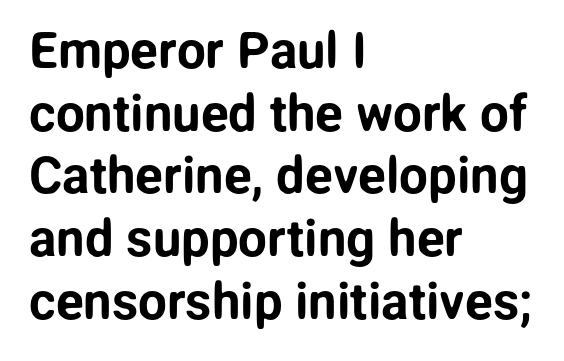
{"serif": "no", "italic": "no", "width": "normal", "stroke_contrast": "low", "x_height": "medium", "monospaced": "no", "underline": "no", "align": "left", "line_spacing_ratio": 1.23, "letter_spacing": "normal", "letter_spacing_em": 0.0, "glyph_px": 51}
